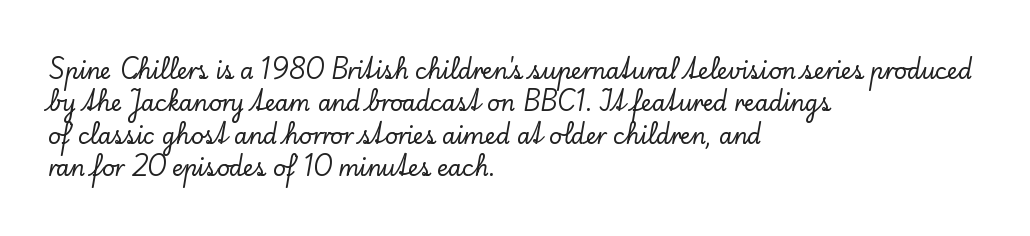
The image shows 22 px text type; set left-aligned, normal line spacing (1.47x), normal letter spacing, not underlined.
